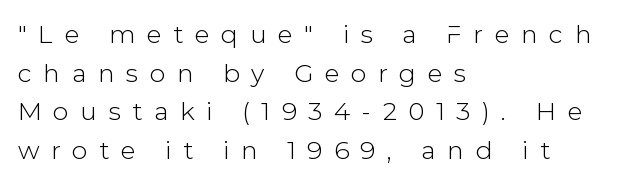
The image shows 25 px text type, upright; set left-aligned, normal line spacing (1.55x), unusually wide letter spacing (+0.46 em), not underlined.
